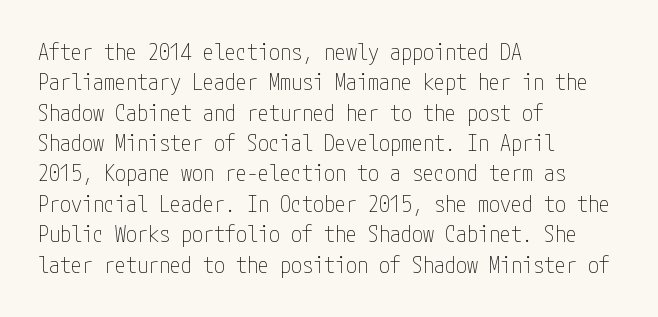
The image shows 22 px text type, upright; set left-aligned, normal line spacing (1.38x), normal letter spacing, not underlined.
